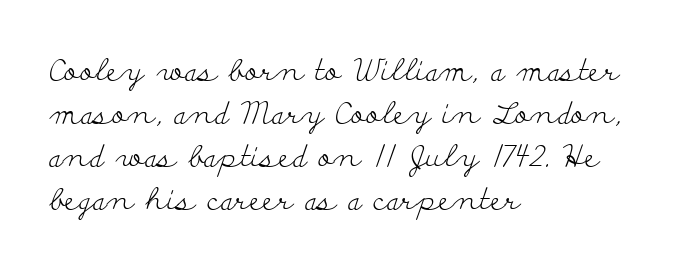
Short and long lines alike share a common starting point at left. The specimen omits any rule beneath the text block's lines. Note the varied advance widths — an 'i' is clearly narrower than an 'm'. A typesetter would call this zero additional tracking. Yep, those are serifs on the letters.
